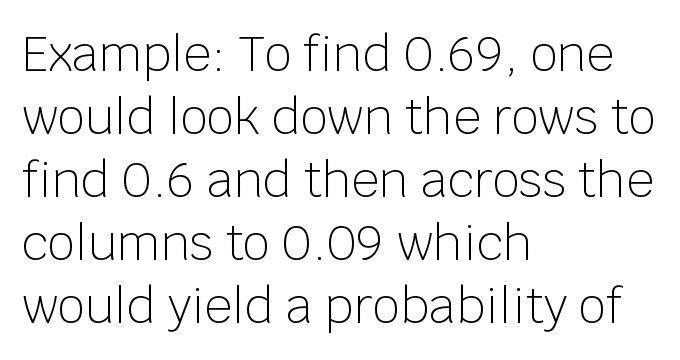
Q: Is the text bold? A: No.
Q: Is the text italic (slanted)? A: No, it is upright.
Q: Is the typeface a serif or a sans-serif typeface? A: Sans-serif.
Q: Is the text underlined? A: No.
Q: How is the paragraph aligned? A: Left-aligned.
Q: Is the spacing between letters normal or unusually wide? A: Normal.
Q: Is the spacing between lines tight, normal or loose? A: Normal.
Q: Width (condensed, normal, or wide)? A: Normal.
Q: Stroke contrast? A: Low.
Q: x-height? A: Large.
Q: Monospaced? A: No.
